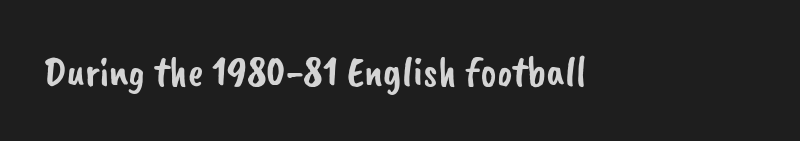
Q: Is the typeface a serif or a sans-serif typeface? A: Sans-serif.
Q: Is the text underlined? A: No.
Q: Is the spacing between letters normal or unusually wide? A: Normal.
Q: Width (condensed, normal, or wide)? A: Normal.
Q: Stroke contrast? A: Low.
Q: x-height? A: Small.
Q: Monospaced? A: No.
